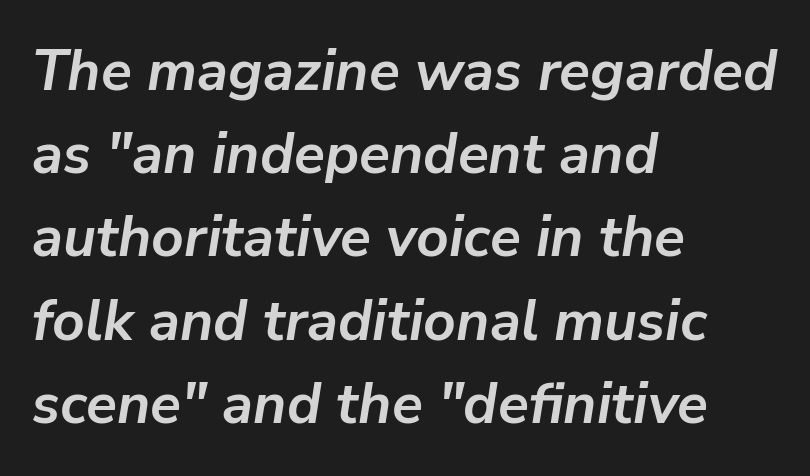
{"italic": "yes", "lean": "right", "slant_degrees": 9, "bold": "yes", "weight": "semibold", "width": "normal", "stroke_contrast": "low", "x_height": "medium", "monospaced": "no", "underline": "no", "align": "left", "line_spacing": "normal", "line_spacing_ratio": 1.46, "letter_spacing": "normal", "letter_spacing_em": 0.0, "glyph_px": 57}
